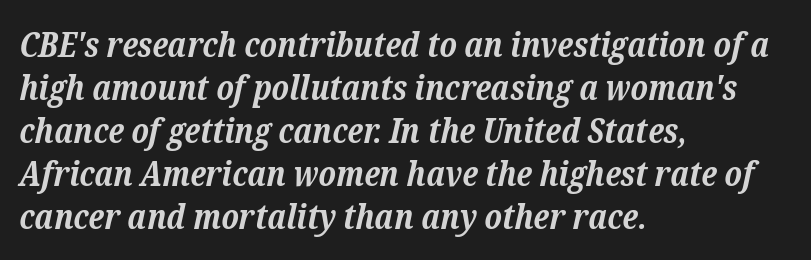
Classification — serif. On the weight axis this lands at bold, roughly 700. Caption: multi-line text, flush left, ragged right. When letters slant like this, we call the style italic. Standard letterfit; no display-style spreading of the glyphs.
